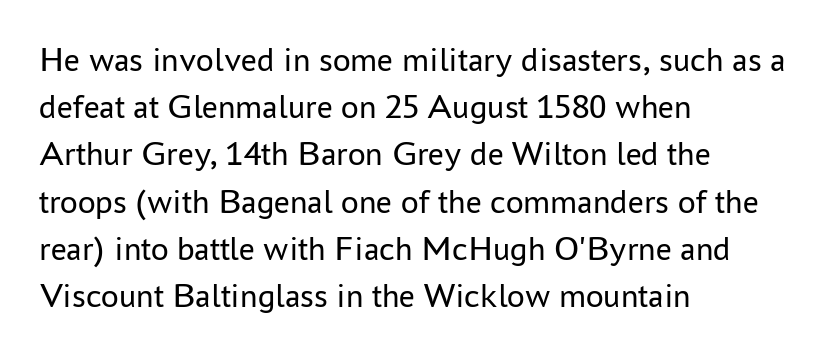
Q: Is the text bold? A: No.
Q: Is the text italic (slanted)? A: No, it is upright.
Q: Is the typeface a serif or a sans-serif typeface? A: Sans-serif.
Q: Is the text underlined? A: No.
Q: How is the paragraph aligned? A: Left-aligned.
Q: Is the spacing between letters normal or unusually wide? A: Normal.
Q: Is the spacing between lines tight, normal or loose? A: Normal.
Q: Width (condensed, normal, or wide)? A: Normal.
Q: Stroke contrast? A: Low.
Q: x-height? A: Medium.
Q: Monospaced? A: No.
